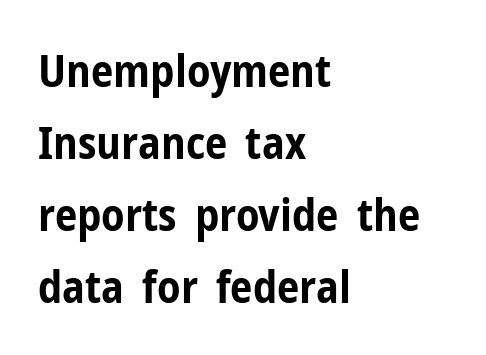
Ascenders rise straight up at ninety degrees. These lines are composed in type without serifs. Its strokes are broad and dark, the hallmark of bold type. Descenders hang freely into open space. Note the varied advance widths — an 'i' is clearly narrower than an 'm'. The setting favours the left margin, as ordinary paragraphs usually do.
